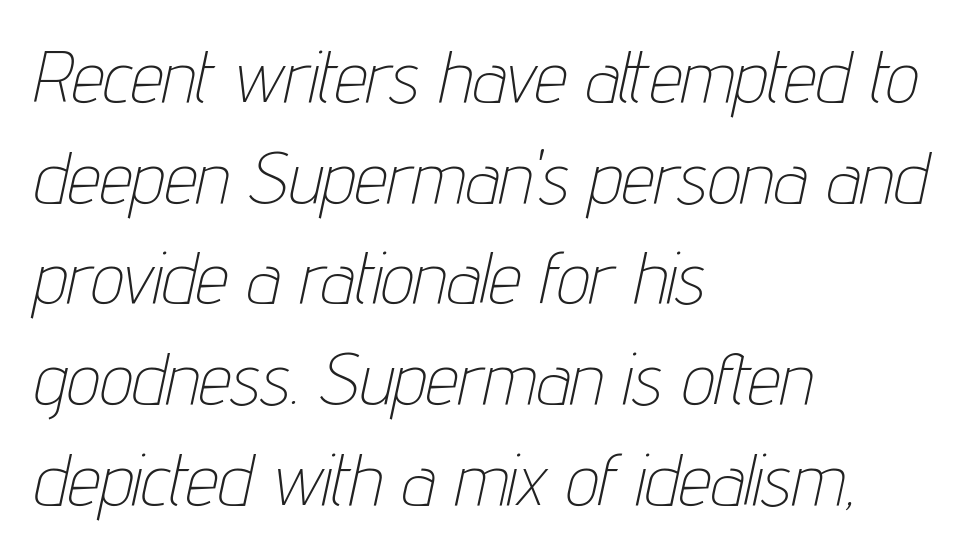
On a weight scale, this lands at 450 or below. Observe the lean: these are italic letterforms. The rows are spaced the way most documents space them. Reading down the block, your eye returns to a fixed left position each line. This sample has the flowing, uneven cadence of proportional lettering. The words here are not underlined.
